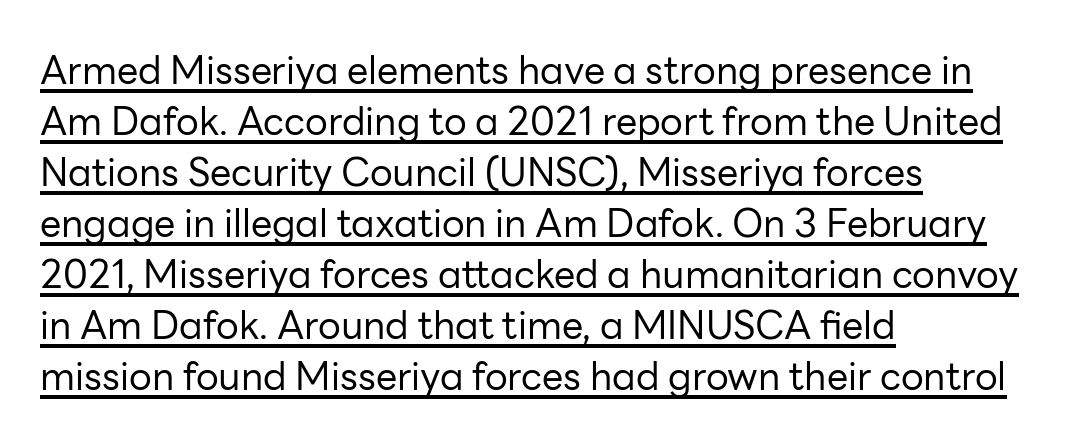
Q: Is the text bold? A: No.
Q: Is the text italic (slanted)? A: No, it is upright.
Q: Is the typeface a serif or a sans-serif typeface? A: Sans-serif.
Q: Is the text underlined? A: Yes.
Q: How is the paragraph aligned? A: Left-aligned.
Q: Is the spacing between letters normal or unusually wide? A: Normal.
Q: Is the spacing between lines tight, normal or loose? A: Normal.
Q: Width (condensed, normal, or wide)? A: Normal.
Q: Stroke contrast? A: Low.
Q: x-height? A: Medium.
Q: Monospaced? A: No.
